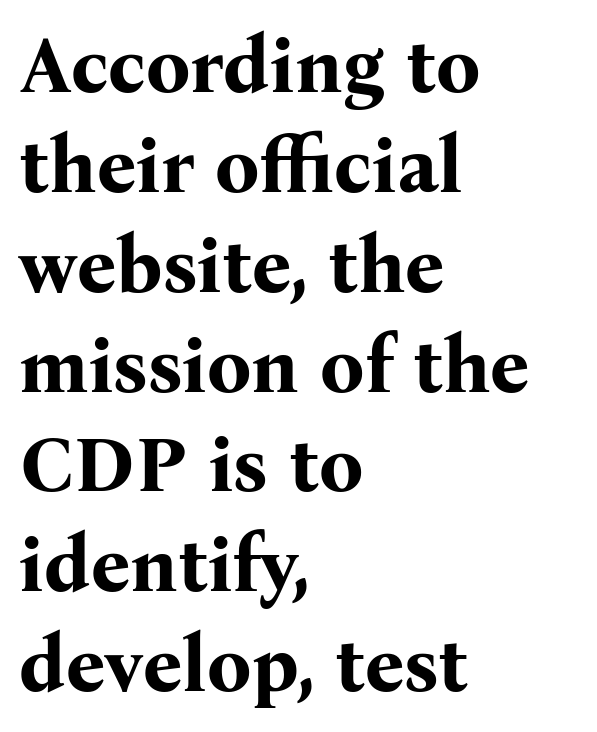
Q: Is the text bold? A: Yes.
Q: Is the text italic (slanted)? A: No, it is upright.
Q: Is the typeface a serif or a sans-serif typeface? A: Serif.
Q: Is the text underlined? A: No.
Q: How is the paragraph aligned? A: Left-aligned.
Q: Is the spacing between letters normal or unusually wide? A: Normal.
Q: Is the spacing between lines tight, normal or loose? A: Normal.
Q: Width (condensed, normal, or wide)? A: Normal.
Q: Stroke contrast? A: Medium.
Q: x-height? A: Medium.
Q: Monospaced? A: No.
